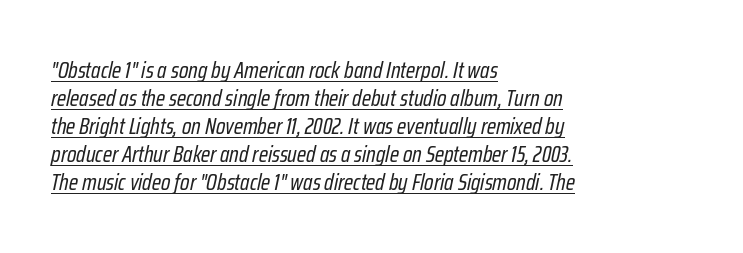
{"italic": "yes", "lean": "right", "slant_degrees": 12, "bold": "no", "underline": "yes", "align": "left", "line_spacing_ratio": 1.22, "letter_spacing": "normal", "letter_spacing_em": 0.0, "glyph_px": 23}
